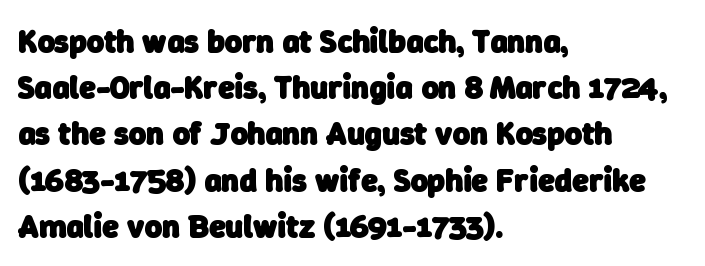
Left-aligned paragraph, ragged on the right. Each letter keeps its own natural width here, so spacing adapts to shape. Each letter's strokes conclude bluntly, with no projecting serifs. Honestly, the row spacing looks completely unremarkable. The glyphs are unaccompanied by any horizontal stroke below them. No extra tracking has been applied to these lines.
